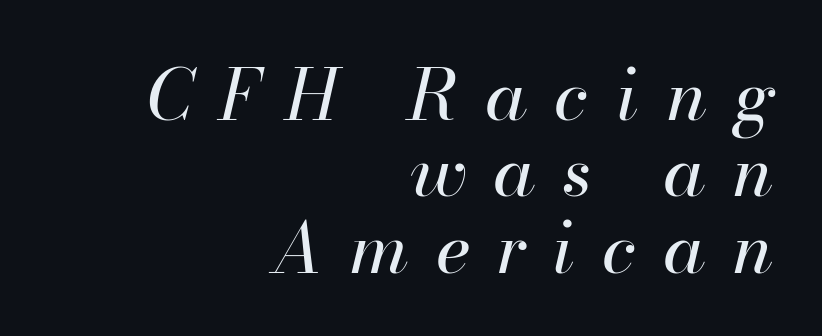
{"italic": "yes", "lean": "right", "slant_degrees": 13, "bold": "no", "weight": "regular", "width": "normal", "stroke_contrast": "high", "x_height": "small", "monospaced": "no", "underline": "no", "align": "right", "line_spacing": "tight", "line_spacing_ratio": 1.09, "letter_spacing": "wide", "letter_spacing_em": 0.39, "glyph_px": 70}
